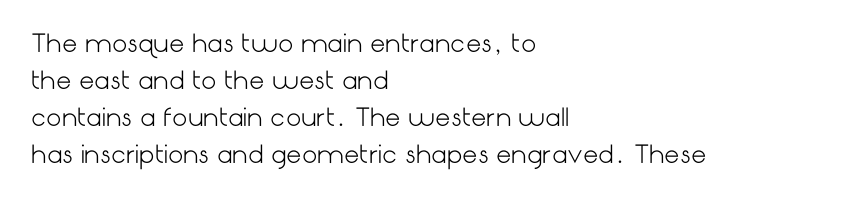
Q: Is the text bold? A: No.
Q: Is the text italic (slanted)? A: No, it is upright.
Q: Is the text underlined? A: No.
Q: How is the paragraph aligned? A: Left-aligned.
Q: Is the spacing between letters normal or unusually wide? A: Normal.
Q: Is the spacing between lines tight, normal or loose? A: Normal.
